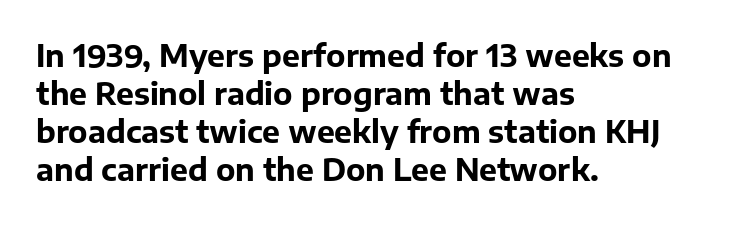
Q: Is the text bold? A: Yes.
Q: Is the text italic (slanted)? A: No, it is upright.
Q: Is the typeface a serif or a sans-serif typeface? A: Sans-serif.
Q: Is the text underlined? A: No.
Q: How is the paragraph aligned? A: Left-aligned.
Q: Is the spacing between letters normal or unusually wide? A: Normal.
Q: Is the spacing between lines tight, normal or loose? A: Normal.
Q: Width (condensed, normal, or wide)? A: Normal.
Q: Stroke contrast? A: Low.
Q: x-height? A: Medium.
Q: Monospaced? A: No.
